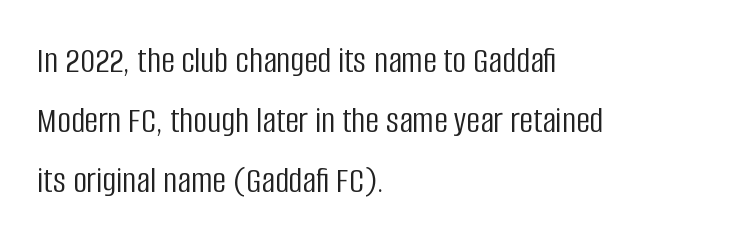
The image shows 38 px light, condensed sans-serif type, upright; set left-aligned, normal line spacing (1.58x), normal letter spacing, not underlined; low stroke contrast and a large x-height.
